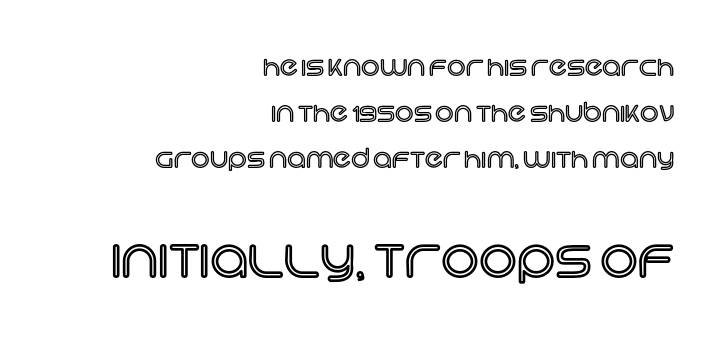
Q: Is the text italic (slanted)? A: No, it is upright.
Q: Is the text underlined? A: No.
Q: How is the paragraph aligned? A: Right-aligned.
Q: Is the spacing between letters normal or unusually wide? A: Normal.
Q: Which block of text is set in a larger size, the first (top) or the second (bottom)? A: The second (bottom) one.
Q: Width (condensed, normal, or wide)? A: Normal.
Q: x-height? A: Large.
Q: Monospaced? A: No.
